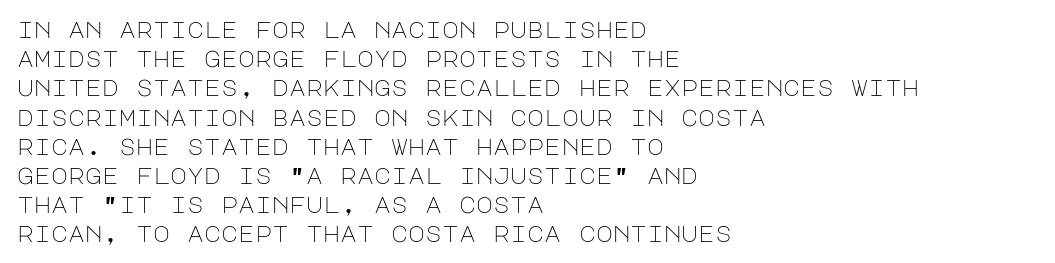
{"italic": "no", "bold": "no", "underline": "no", "align": "left", "line_spacing": "normal", "line_spacing_ratio": 1.27, "letter_spacing": "normal", "letter_spacing_em": 0.0, "glyph_px": 23}
